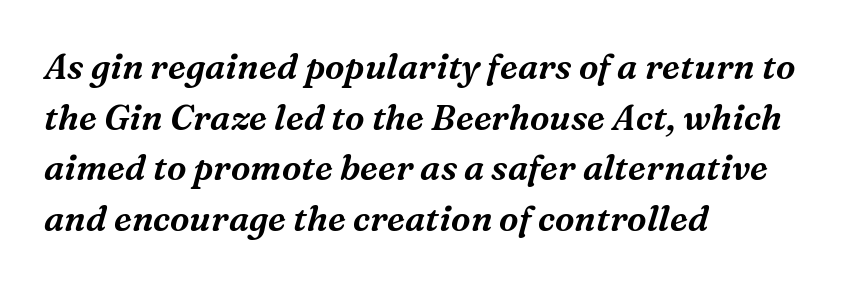
Q: Is the text italic (slanted)? A: Yes, it leans right by about 16 degrees.
Q: Is the typeface a serif or a sans-serif typeface? A: Serif.
Q: Is the text underlined? A: No.
Q: How is the paragraph aligned? A: Left-aligned.
Q: Is the spacing between letters normal or unusually wide? A: Normal.
Q: Is the spacing between lines tight, normal or loose? A: Normal.
Q: Width (condensed, normal, or wide)? A: Normal.
Q: Stroke contrast? A: Medium.
Q: x-height? A: Medium.
Q: Monospaced? A: No.
